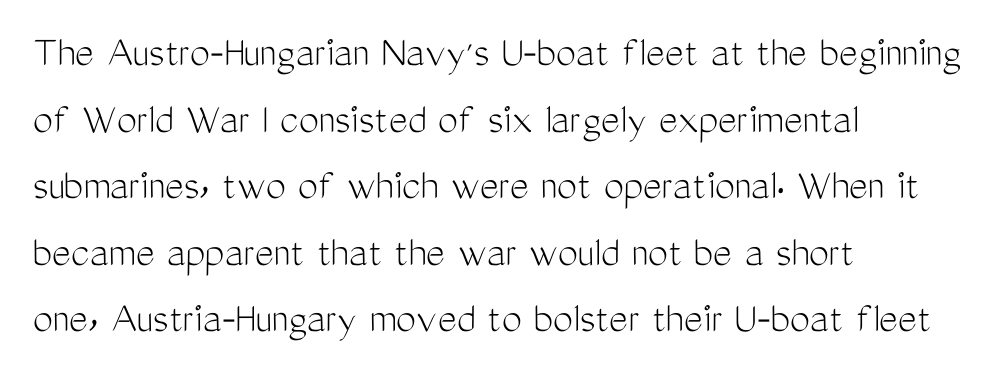
The passage shown stacks its lines at a standard gap. A light-to-regular cut is what we see here. Do the letters lean? They stand straight. A clean baseline with only descenders dipping below it.
